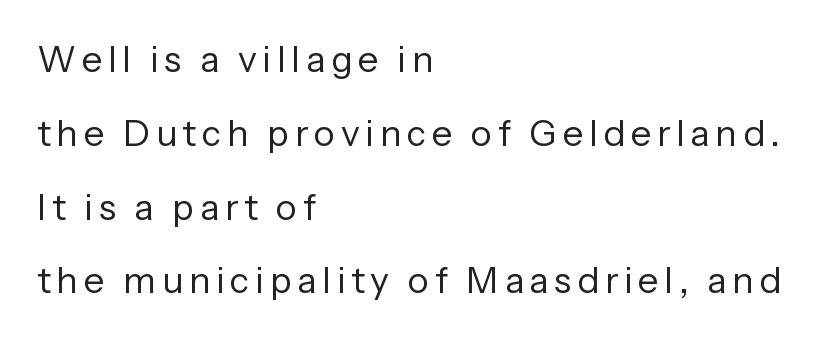
The paragraph has a hard left edge and a soft right edge. A light-to-regular cut is what we see here. No feet cap the strokes, marking this as sans-serif type. You could not count columns in this text — the font is proportionally spaced.
